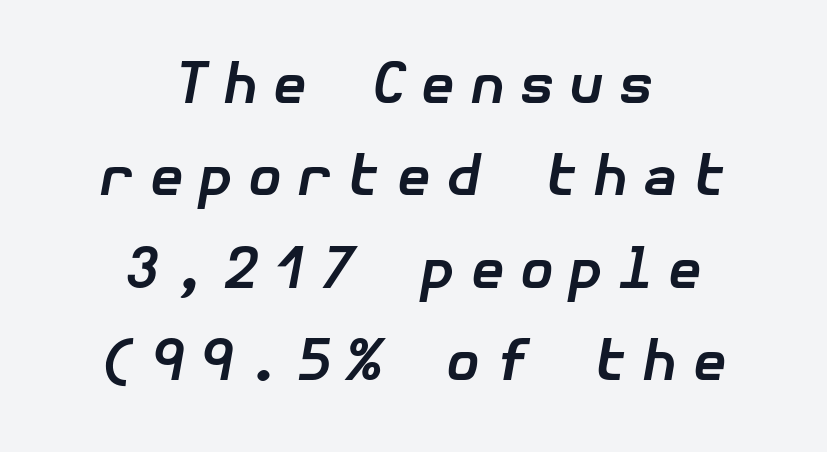
Look at the stroke-to-counter ratio: heavy, a bold. The tracking jumps out immediately: characters are airy and widely separated. Quick note: italic. Descender tails drop into unmarked territory.
